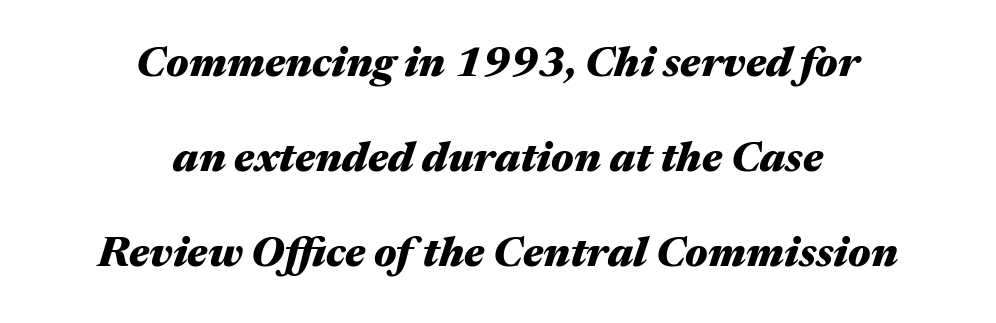
Q: Is the text bold? A: Yes.
Q: Is the text italic (slanted)? A: Yes, it leans right by about 17 degrees.
Q: Is the text underlined? A: No.
Q: How is the paragraph aligned? A: Centered.
Q: Is the spacing between letters normal or unusually wide? A: Normal.
Q: Is the spacing between lines tight, normal or loose? A: Loose.
Q: Width (condensed, normal, or wide)? A: Wide.
Q: Stroke contrast? A: Medium.
Q: x-height? A: Medium.
Q: Monospaced? A: No.
